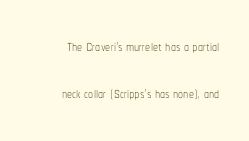
{"italic": "no", "bold": "no", "underline": "no", "align": "right", "line_spacing": "loose", "line_spacing_ratio": 2.33, "letter_spacing": "normal", "letter_spacing_em": 0.0, "glyph_px": 20}
